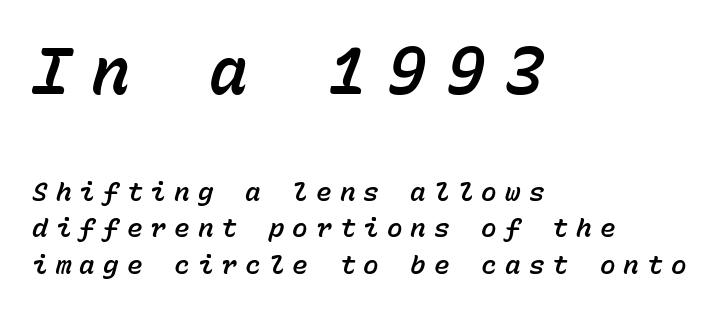
{"italic": "yes", "lean": "right", "slant_degrees": 15, "width": "normal", "stroke_contrast": "low", "x_height": "medium", "monospaced": "yes", "underline": "no", "align": "left", "line_spacing": "normal", "line_spacing_ratio": 1.41, "letter_spacing": "wide", "letter_spacing_em": 0.31, "larger_block": "first", "size_ratio": 2.5, "glyph_px": 65}
